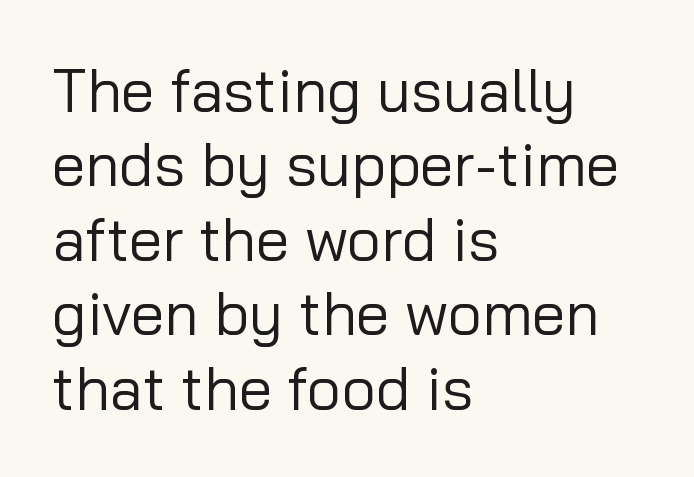
Q: Is the text bold? A: No.
Q: Is the text italic (slanted)? A: No, it is upright.
Q: Is the typeface a serif or a sans-serif typeface? A: Sans-serif.
Q: Is the text underlined? A: No.
Q: How is the paragraph aligned? A: Left-aligned.
Q: Is the spacing between letters normal or unusually wide? A: Normal.
Q: Width (condensed, normal, or wide)? A: Normal.
Q: Stroke contrast? A: Low.
Q: x-height? A: Medium.
Q: Monospaced? A: No.
